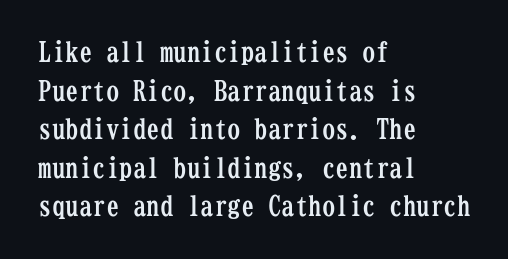
Q: Is the text bold? A: Yes.
Q: Is the text italic (slanted)? A: No, it is upright.
Q: Is the text underlined? A: No.
Q: How is the paragraph aligned? A: Left-aligned.
Q: Is the spacing between letters normal or unusually wide? A: Normal.
Q: Is the spacing between lines tight, normal or loose? A: Normal.
